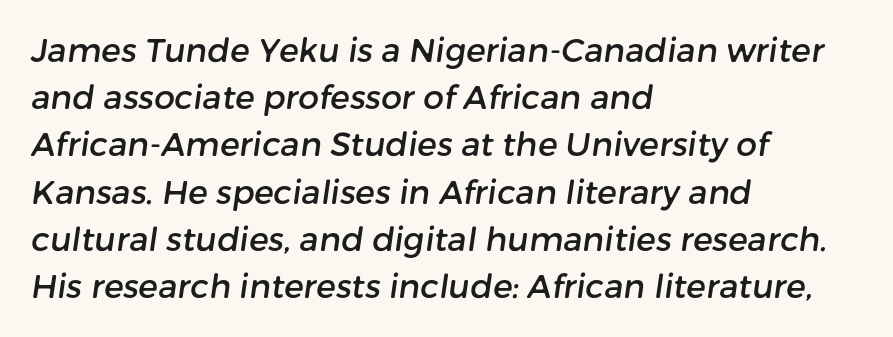
{"serif": "no", "width": "normal", "stroke_contrast": "low", "x_height": "medium", "monospaced": "no", "underline": "no", "align": "left", "line_spacing": "normal", "line_spacing_ratio": 1.43, "letter_spacing": "normal", "letter_spacing_em": 0.0, "glyph_px": 33}
